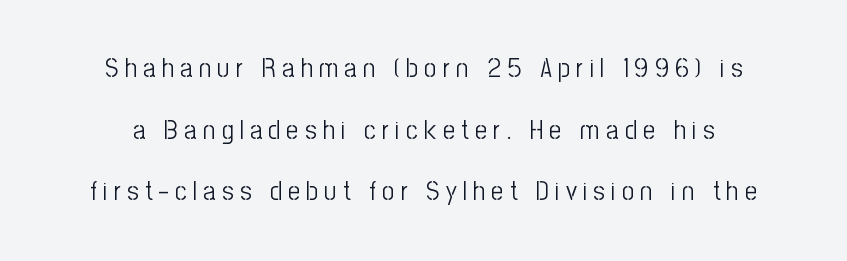
{"italic": "no", "bold": "no", "underline": "no", "line_spacing": "loose", "line_spacing_ratio": 2.28, "letter_spacing": "wide", "letter_spacing_em": 0.23, "glyph_px": 27}
